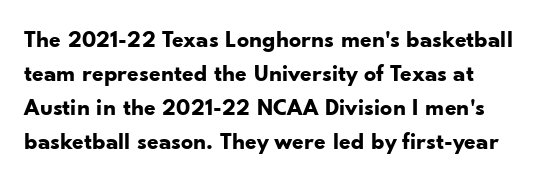
The image shows 24 px bold type, upright; set left-aligned, normal line spacing (1.41x), normal letter spacing, not underlined.
